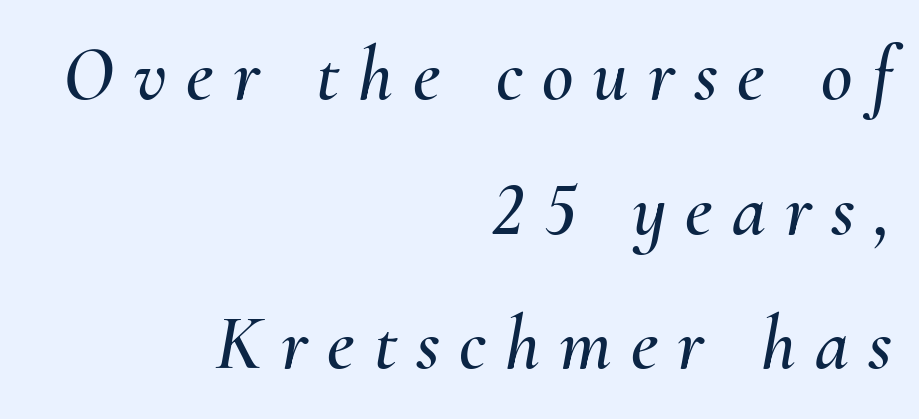
{"italic": "yes", "lean": "right", "slant_degrees": 10, "width": "normal", "stroke_contrast": "medium", "x_height": "small", "monospaced": "no", "underline": "no", "align": "right", "line_spacing_ratio": 1.75, "letter_spacing": "wide", "letter_spacing_em": 0.25, "glyph_px": 77}
